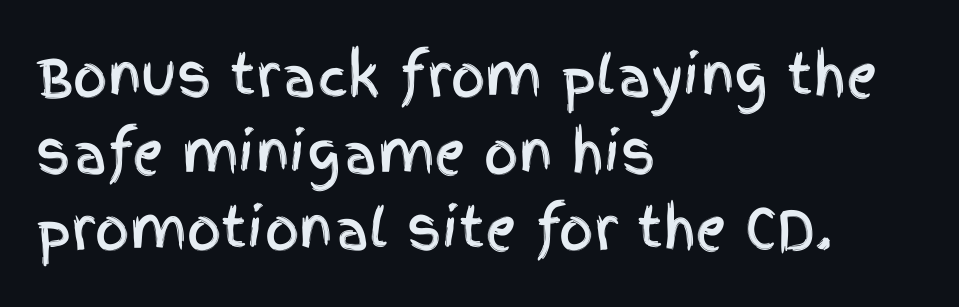
Regarding leading, the lines here are spaced in the standard way. Serif or sans? Sans — the stroke terminals are bare. Typeset ragged right — the left edge is the straight one. These lines are rendered in a variable-pitch font.
